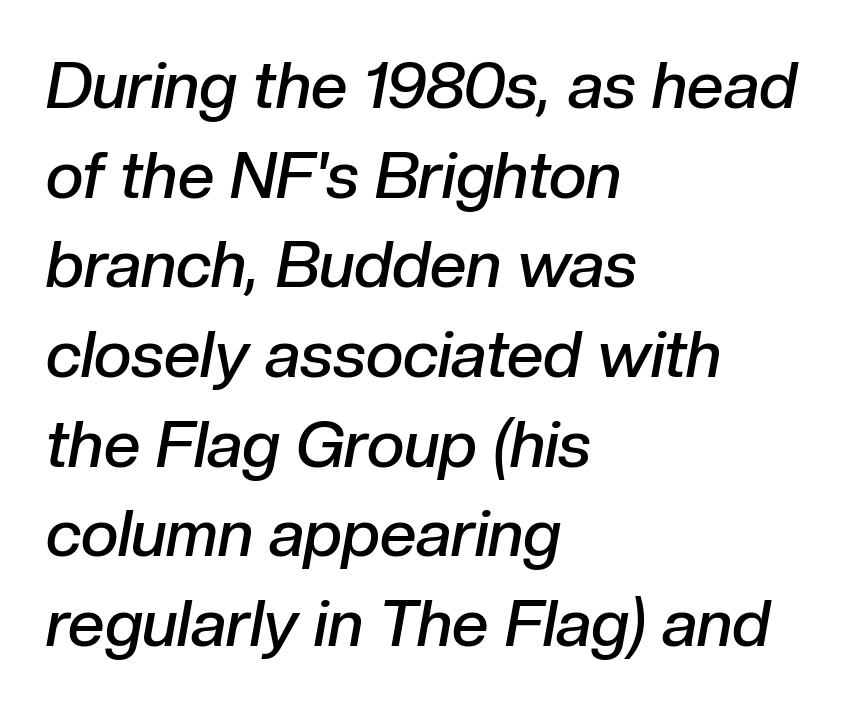
{"italic": "yes", "lean": "right", "slant_degrees": 10, "bold": "semi", "weight": "semibold", "width": "normal", "stroke_contrast": "low", "x_height": "medium", "monospaced": "no", "underline": "no", "align": "left", "line_spacing": "normal", "line_spacing_ratio": 1.38, "letter_spacing": "normal", "letter_spacing_em": 0.0, "glyph_px": 65}
